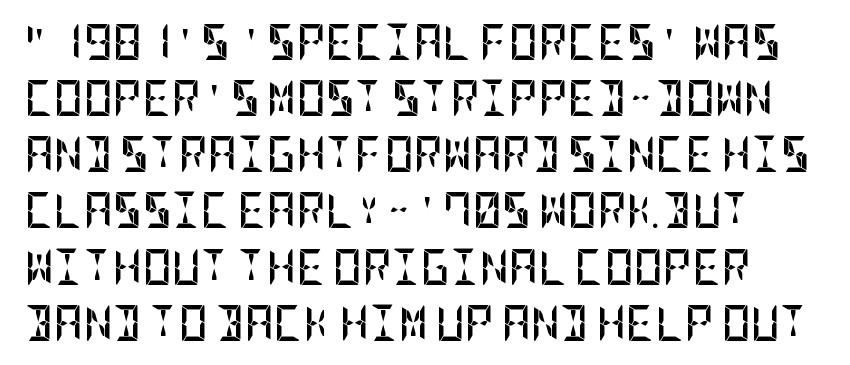
The image shows 36 px semibold, condensed sans-serif type, upright; set normal line spacing (1.56x), normal letter spacing, not underlined; low stroke contrast and a large x-height.
